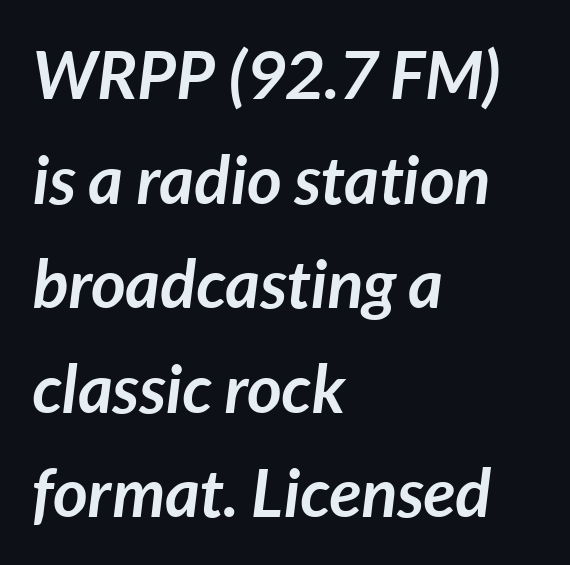
Descender tails drop into unmarked territory. This block has exactly the height ordinary leading produces. Every letter is thick-stroked: bold, no question. The letters sit at their default tracking, neither squeezed nor spread.
